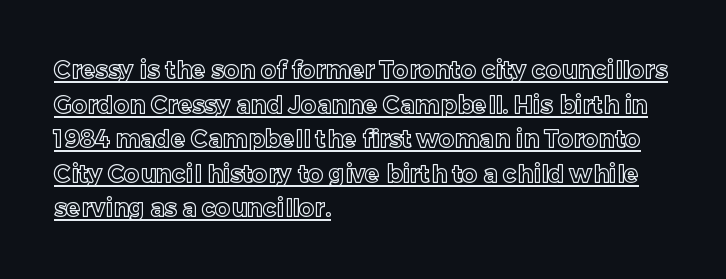
Notice how a bar underscores the lettering throughout. Each new line begins a customary step beneath the previous one. This sample uses an upright cut, with every glyph sitting square on the baseline. Compared with typical body copy, the letter spacing here is the same. The rag falls on the right side of this text block.
